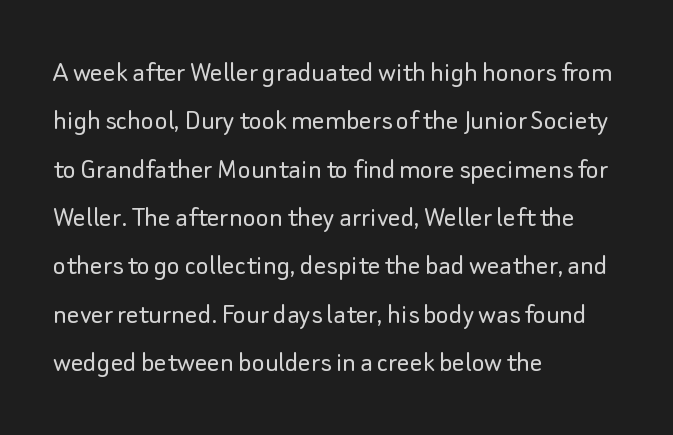
The image shows 31 px light sans-serif type, upright; set left-aligned, normal line spacing (1.56x), normal letter spacing, not underlined; low stroke contrast and a small x-height.
